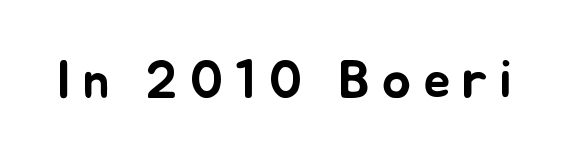
A typesetter would call this heavily tracked-out type. A clean baseline with only descenders dipping below it. A typesetter would call this proportional, since set widths differ per character. The axis of the letterforms is exactly vertical.
